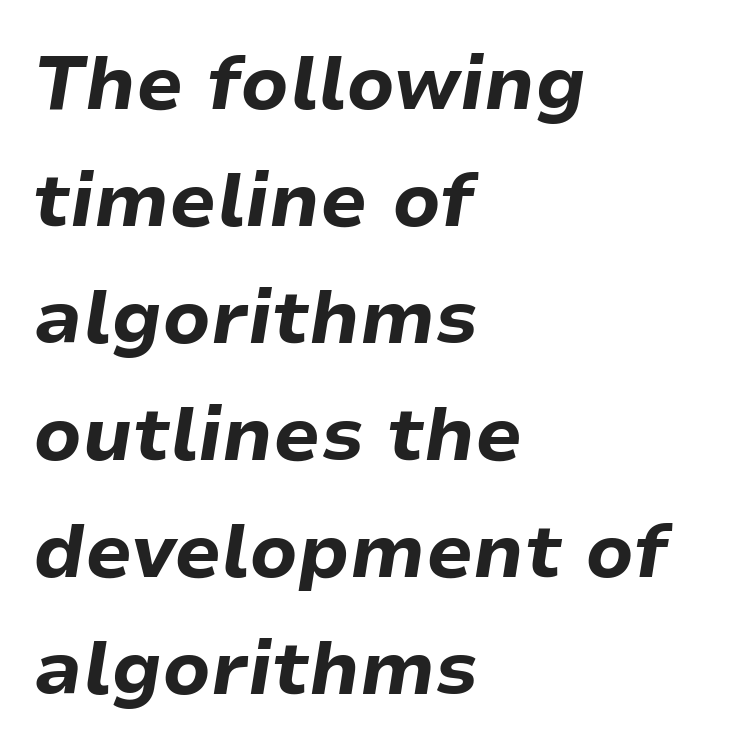
Chunky letters — that's bold for sure. The area under the type is left untouched. The letterforms sit shoulder to shoulder at normal distance. This rendering uses left alignment, leaving the right contour irregular. Character widths vary here, with narrow letters taking less room than wide ones.
